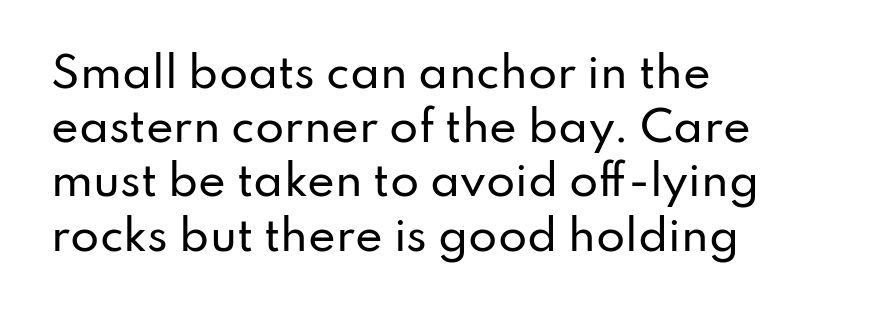
The image shows 42 px sans-serif type, upright; set left-aligned, normal line spacing (1.29x), normal letter spacing, not underlined; low stroke contrast and a small x-height.
